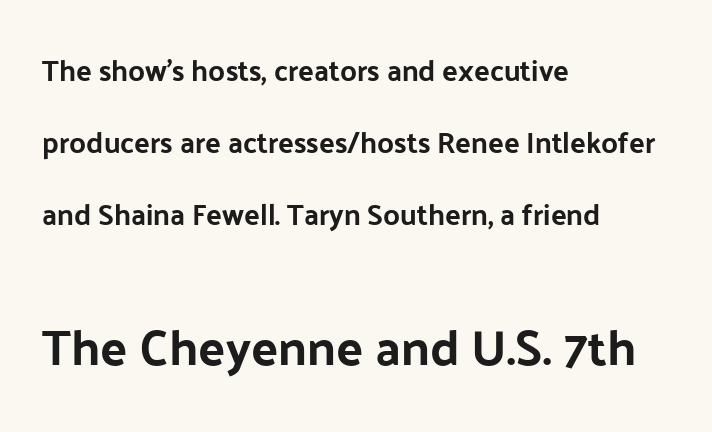
The image shows 50 px sans-serif type, upright; set left-aligned, loose line spacing (2.49x), normal letter spacing, not underlined; the second (bottom) block is 1.72x larger; low stroke contrast and a medium x-height.
